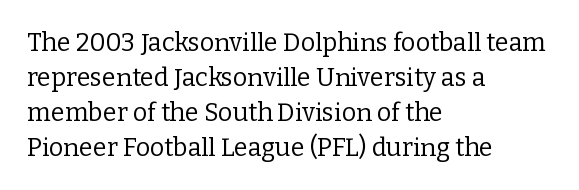
Q: Is the text bold? A: No.
Q: Is the text italic (slanted)? A: No, it is upright.
Q: Is the text underlined? A: No.
Q: How is the paragraph aligned? A: Left-aligned.
Q: Is the spacing between letters normal or unusually wide? A: Normal.
Q: Is the spacing between lines tight, normal or loose? A: Normal.
